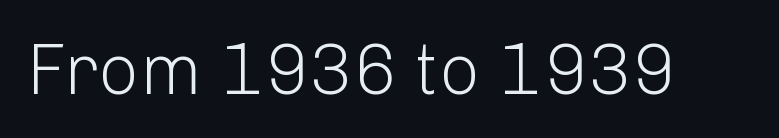
The image shows 72 px light sans-serif type, upright; set normal letter spacing, not underlined; low stroke contrast and a medium x-height.
